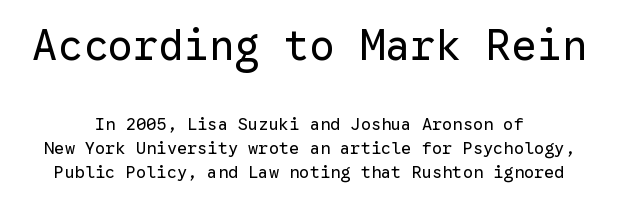
The image shows 42 px regular-weight sans-serif type, upright, monospaced; set centered, normal line spacing (1.43x), normal letter spacing, not underlined; the first (top) block is 2.47x larger; low stroke contrast and a medium x-height.
